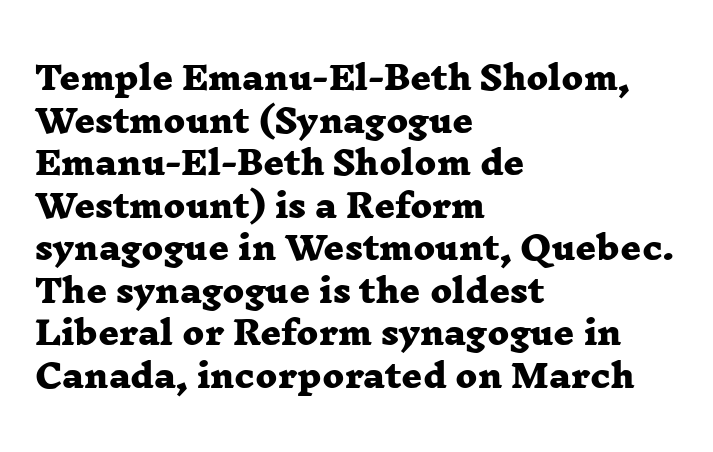
The image shows 32 px heavy, wide serif type; set left-aligned, normal line spacing (1.33x), normal letter spacing, not underlined; low stroke contrast and a medium x-height.
